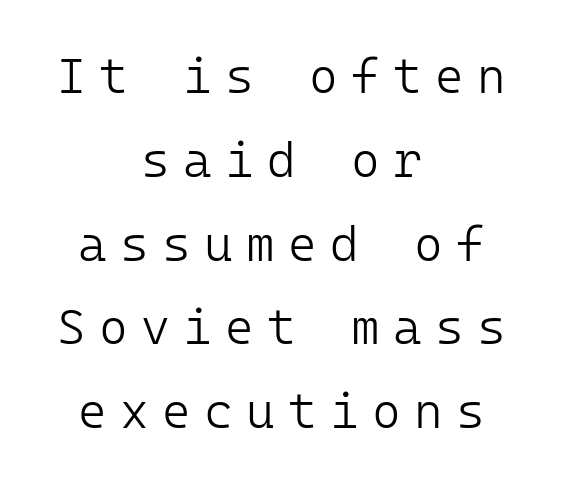
{"serif": "no", "italic": "no", "bold": "no", "weight": "light", "width": "normal", "stroke_contrast": "low", "x_height": "medium", "monospaced": "yes", "underline": "no", "align": "center", "line_spacing_ratio": 1.71, "letter_spacing": "wide", "letter_spacing_em": 0.27, "glyph_px": 49}
